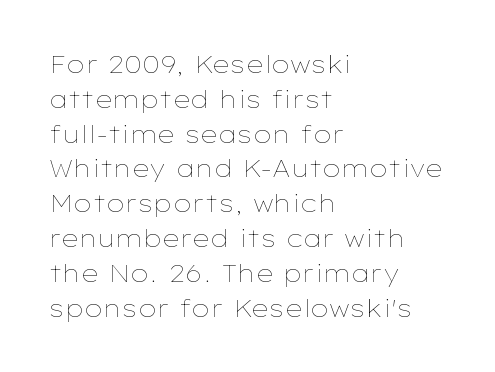
Q: Is the text bold? A: No.
Q: Is the text italic (slanted)? A: No, it is upright.
Q: Is the text underlined? A: No.
Q: How is the paragraph aligned? A: Left-aligned.
Q: Is the spacing between letters normal or unusually wide? A: Normal.
Q: Is the spacing between lines tight, normal or loose? A: Normal.
